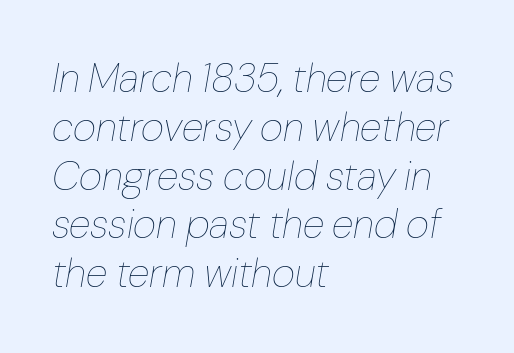
{"italic": "yes", "lean": "right", "slant_degrees": 10, "bold": "no", "weight": "thin", "width": "normal", "stroke_contrast": "low", "x_height": "medium", "monospaced": "no", "underline": "no", "align": "left", "line_spacing_ratio": 1.22, "letter_spacing": "normal", "letter_spacing_em": 0.0, "glyph_px": 40}
